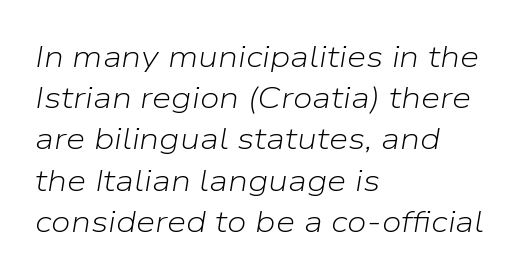
Q: Is the text bold? A: No.
Q: Is the text italic (slanted)? A: Yes, it leans right by about 9 degrees.
Q: Is the text underlined? A: No.
Q: How is the paragraph aligned? A: Left-aligned.
Q: Is the spacing between letters normal or unusually wide? A: Normal.
Q: Is the spacing between lines tight, normal or loose? A: Normal.
Q: Width (condensed, normal, or wide)? A: Normal.
Q: Stroke contrast? A: Low.
Q: x-height? A: Medium.
Q: Monospaced? A: No.
